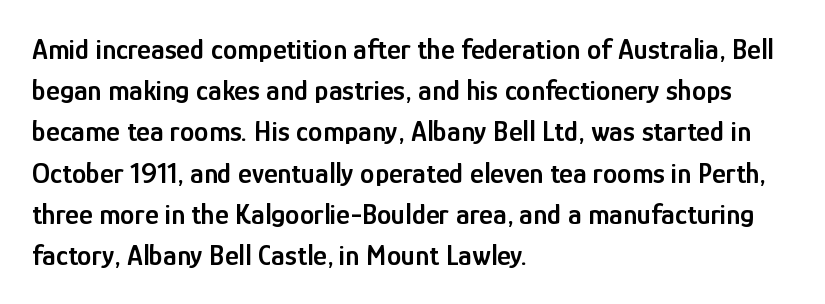
{"serif": "no", "italic": "no", "bold": "semi", "weight": "semibold", "width": "condensed", "stroke_contrast": "low", "x_height": "medium", "monospaced": "no", "underline": "no", "align": "left", "line_spacing": "normal", "line_spacing_ratio": 1.42, "letter_spacing": "normal", "letter_spacing_em": 0.0, "glyph_px": 29}
